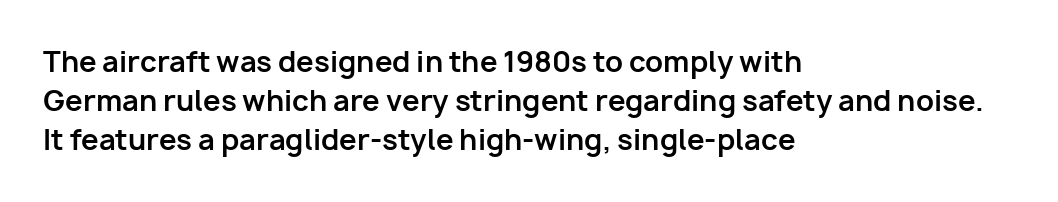
{"serif": "no", "italic": "no", "bold": "yes", "weight": "bold", "width": "normal", "stroke_contrast": "low", "x_height": "medium", "monospaced": "no", "underline": "no", "align": "left", "line_spacing": "normal", "line_spacing_ratio": 1.4, "letter_spacing": "normal", "letter_spacing_em": 0.0, "glyph_px": 28}
